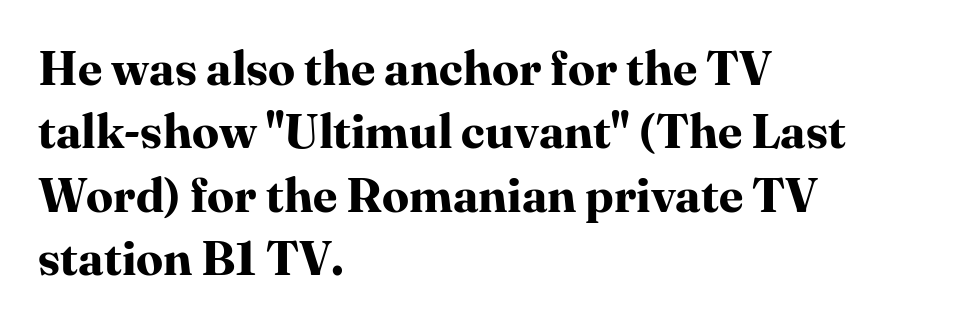
The image shows 48 px bold serif type, upright; set left-aligned, normal line spacing (1.32x), normal letter spacing, not underlined; high stroke contrast and a medium x-height.
